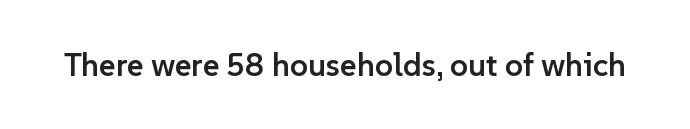
Q: Is the text bold? A: Semi-bold.
Q: Is the text italic (slanted)? A: No, it is upright.
Q: Is the typeface a serif or a sans-serif typeface? A: Sans-serif.
Q: Is the text underlined? A: No.
Q: Is the spacing between letters normal or unusually wide? A: Normal.
Q: Width (condensed, normal, or wide)? A: Normal.
Q: Stroke contrast? A: Low.
Q: x-height? A: Medium.
Q: Monospaced? A: No.
